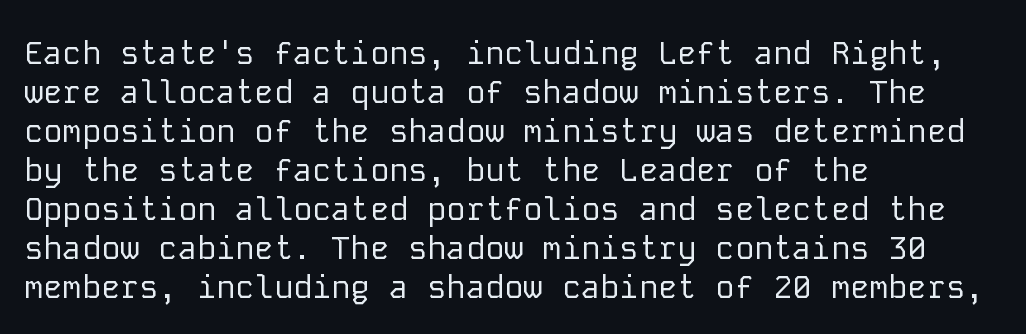
Q: Is the text bold? A: No.
Q: Is the text italic (slanted)? A: No, it is upright.
Q: Is the typeface a serif or a sans-serif typeface? A: Sans-serif.
Q: Is the text underlined? A: No.
Q: How is the paragraph aligned? A: Left-aligned.
Q: Is the spacing between letters normal or unusually wide? A: Normal.
Q: Width (condensed, normal, or wide)? A: Normal.
Q: Stroke contrast? A: Low.
Q: x-height? A: Medium.
Q: Monospaced? A: Yes.
